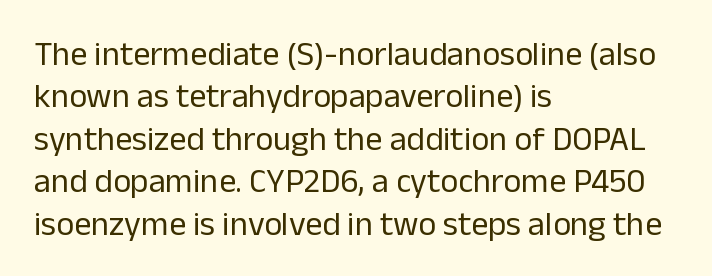
Q: Is the text bold? A: No.
Q: Is the text italic (slanted)? A: No, it is upright.
Q: Is the typeface a serif or a sans-serif typeface? A: Sans-serif.
Q: Is the text underlined? A: No.
Q: How is the paragraph aligned? A: Left-aligned.
Q: Is the spacing between letters normal or unusually wide? A: Normal.
Q: Is the spacing between lines tight, normal or loose? A: Normal.
Q: Width (condensed, normal, or wide)? A: Normal.
Q: Stroke contrast? A: Low.
Q: x-height? A: Medium.
Q: Monospaced? A: No.
